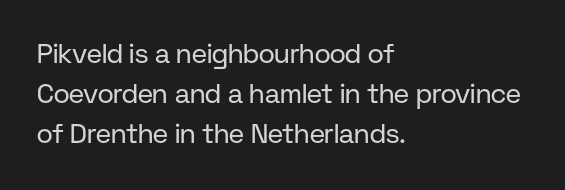
Italic: no, the glyphs are upright roman. Observe the ordinary spacing: letters are neighbours, not strangers. Line spacing here is normal. The zone under the glyphs is completely vacant. These lines stack with their left ends in a neat column.
